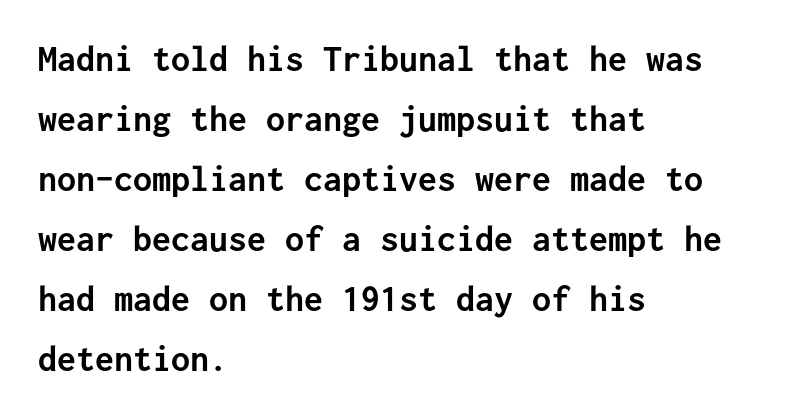
The image shows 38 px semibold sans-serif type, upright, monospaced; set left-aligned, normal line spacing (1.58x), normal letter spacing, not underlined; low stroke contrast and a medium x-height.
